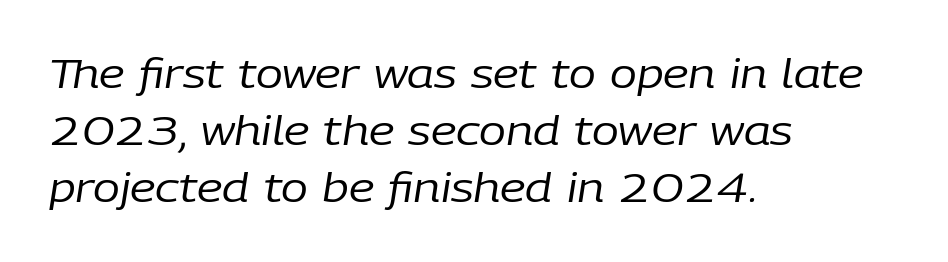
Compared with a typical body face, this is equally light or lighter still. This sample uses an oblique cut, with every glyph tilted off the vertical. Here the glyphs are tracked normally, forming tight word shapes. Looks like regular typesetting: each glyph gets only the width it needs. The text block is weighted toward the left margin, trailing off unevenly rightward. Honestly, the row spacing looks completely unremarkable.
